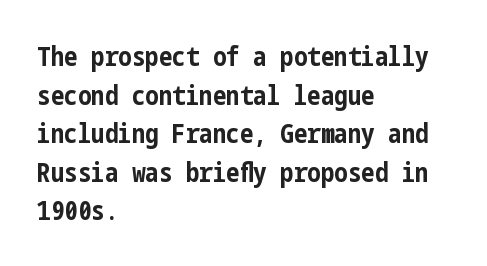
The glyphs are unaccompanied by any horizontal stroke below them. Alignment: flush left. Its strokes are broad and dark, the hallmark of bold type. Designer's note — italics off, roman on.
